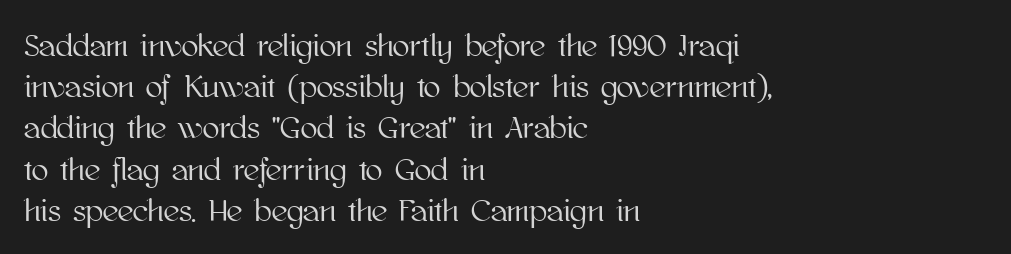
A normal amount of white space separates one row of letters from the next. The rendering keeps characters at their native spacing. The passage shown is typed in a proportional face where columns would drift. Every row of glyphs begins at an identical x-position on the left. The lettering stays uniformly vertical, giving the passage a roman look.
